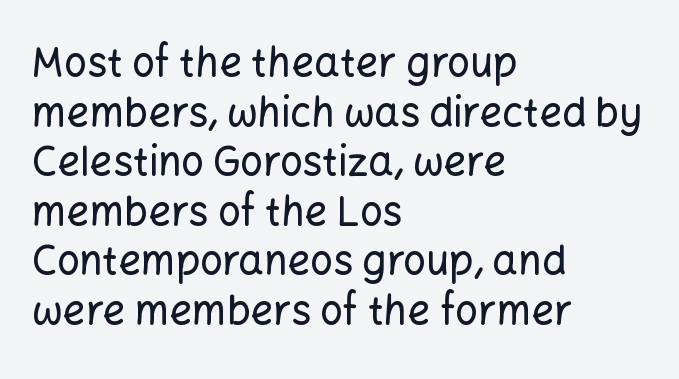
Q: Is the text italic (slanted)? A: No, it is upright.
Q: Is the typeface a serif or a sans-serif typeface? A: Sans-serif.
Q: Is the text underlined? A: No.
Q: How is the paragraph aligned? A: Left-aligned.
Q: Is the spacing between letters normal or unusually wide? A: Normal.
Q: Width (condensed, normal, or wide)? A: Normal.
Q: Stroke contrast? A: Low.
Q: x-height? A: Medium.
Q: Monospaced? A: No.
